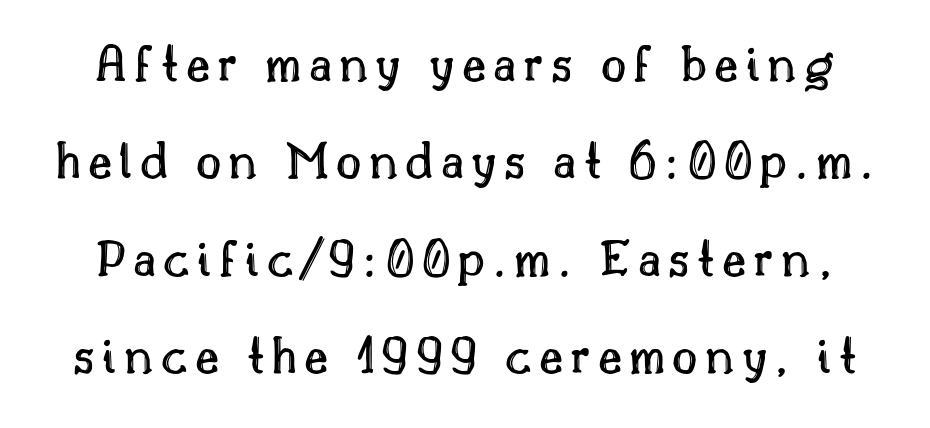
{"italic": "no", "width": "normal", "x_height": "small", "monospaced": "no", "underline": "no", "line_spacing_ratio": 1.77, "glyph_px": 55}
